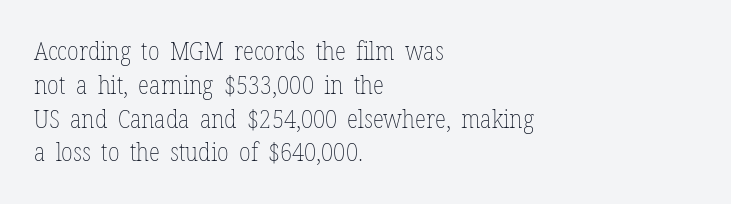
The image shows 26 px text type, upright; set left-aligned, normal line spacing (1.3x), normal letter spacing, not underlined.
